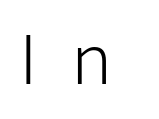
Q: Is the text bold? A: No.
Q: Is the text italic (slanted)? A: No, it is upright.
Q: Is the typeface a serif or a sans-serif typeface? A: Sans-serif.
Q: Is the text underlined? A: No.
Q: Is the spacing between letters normal or unusually wide? A: Unusually wide.
Q: Width (condensed, normal, or wide)? A: Normal.
Q: Stroke contrast? A: Low.
Q: x-height? A: Medium.
Q: Monospaced? A: No.
